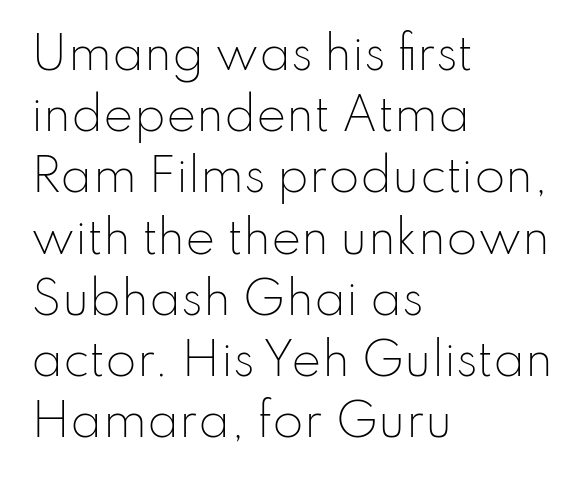
Regarding leading, the lines here are spaced in the standard way. The passage shown is typed in a proportional face where columns would drift. The typeface has the unassuming heft of standard copy or less. The type is set solid horizontally, with unmodified tracking. Check the space under the baseline: it is left empty.
